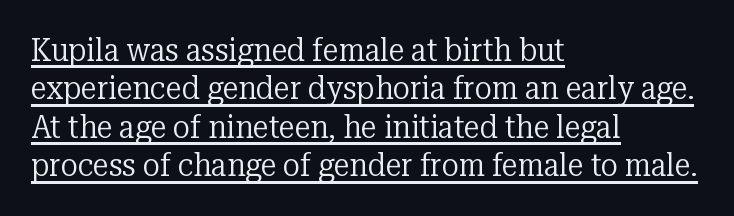
The image shows 32 px regular-weight serif type, upright; set left-aligned, line spacing 1.2x, normal letter spacing, underlined; low stroke contrast and a medium x-height.
